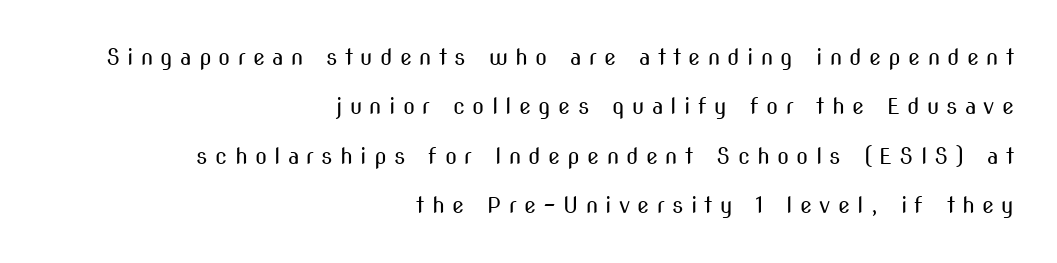
The specimen omits any rule beneath the text block's lines. Teacher's note: observe the even right margin — that is flush-right alignment. Spacing between characters has been opened up far beyond the box default. The weight would be labelled regular, book, light, or lighter still.
